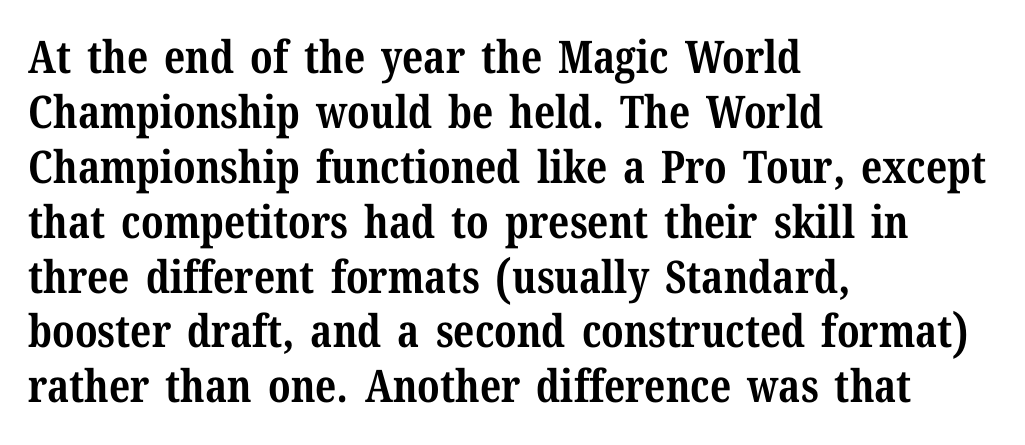
Q: Is the text bold? A: Yes.
Q: Is the text italic (slanted)? A: No, it is upright.
Q: Is the typeface a serif or a sans-serif typeface? A: Serif.
Q: Is the text underlined? A: No.
Q: How is the paragraph aligned? A: Left-aligned.
Q: Is the spacing between letters normal or unusually wide? A: Normal.
Q: Width (condensed, normal, or wide)? A: Normal.
Q: Stroke contrast? A: Medium.
Q: x-height? A: Medium.
Q: Monospaced? A: No.
